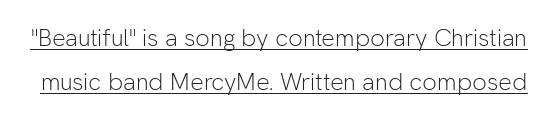
The image shows 24 px text type, upright; set line spacing 1.84x, normal letter spacing, underlined.
